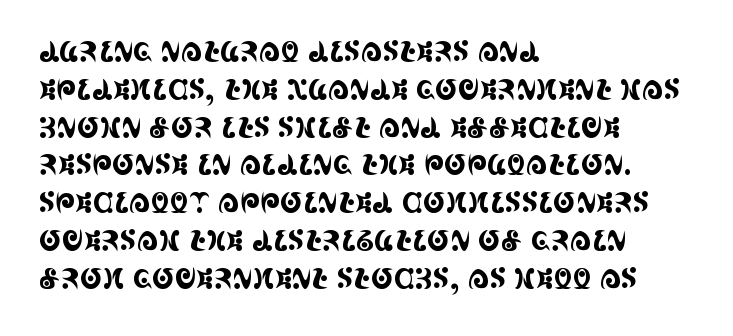
Q: Is the text italic (slanted)? A: No, it is upright.
Q: Is the text underlined? A: No.
Q: How is the paragraph aligned? A: Left-aligned.
Q: Is the spacing between letters normal or unusually wide? A: Normal.
Q: Is the spacing between lines tight, normal or loose? A: Normal.
